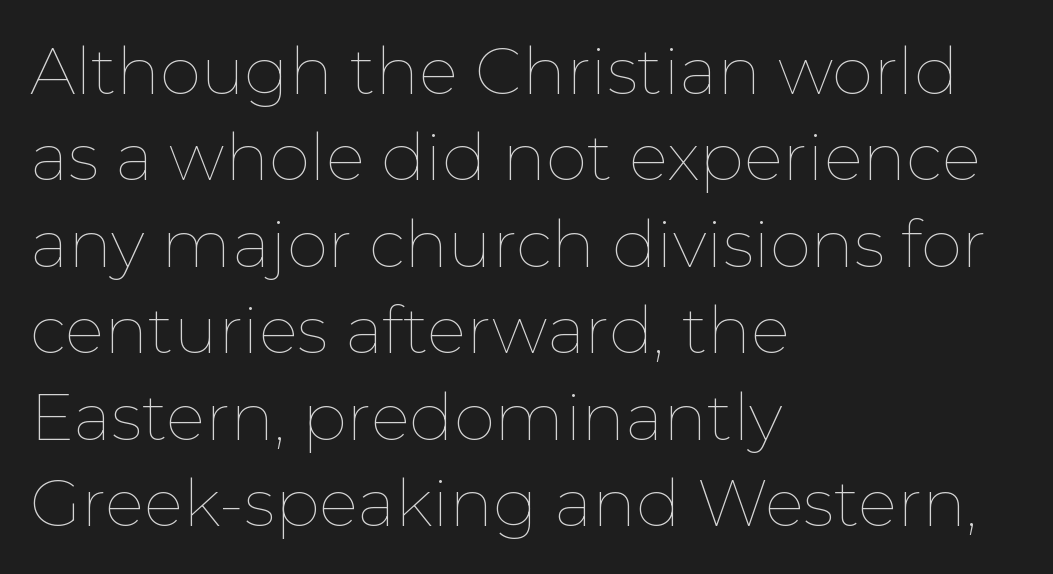
{"italic": "no", "bold": "no", "weight": "thin", "width": "normal", "stroke_contrast": "low", "x_height": "medium", "monospaced": "no", "underline": "no", "align": "left", "line_spacing": "normal", "line_spacing_ratio": 1.31, "letter_spacing": "normal", "letter_spacing_em": 0.0, "glyph_px": 66}
